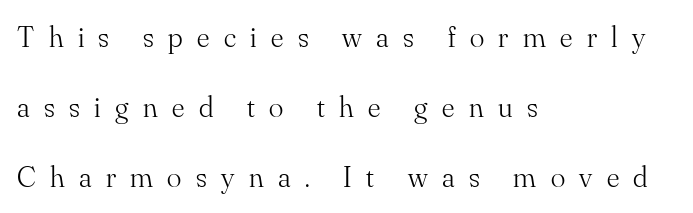
The image shows 30 px light serif type, upright; set left-aligned, loose line spacing (2.34x), unusually wide letter spacing (+0.48 em), not underlined; medium stroke contrast and a small x-height.
